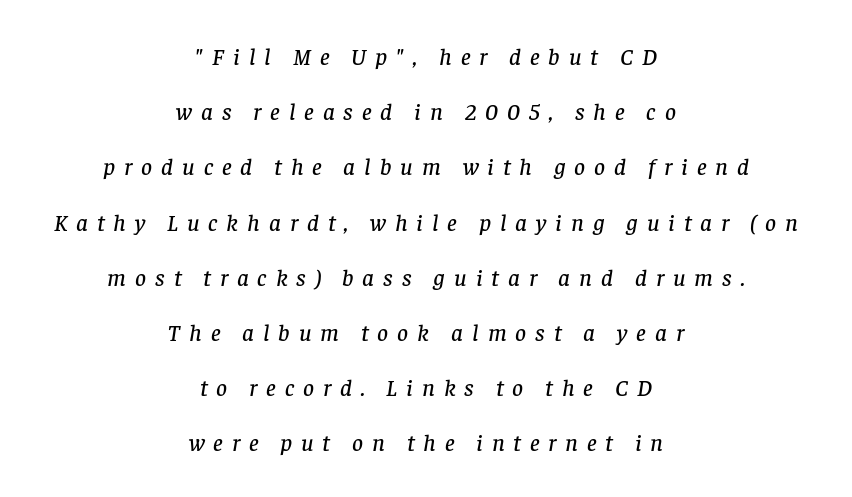
{"italic": "yes", "lean": "right", "slant_degrees": 8, "underline": "no", "align": "center", "line_spacing": "loose", "line_spacing_ratio": 2.3, "letter_spacing": "wide", "letter_spacing_em": 0.37, "glyph_px": 24}
